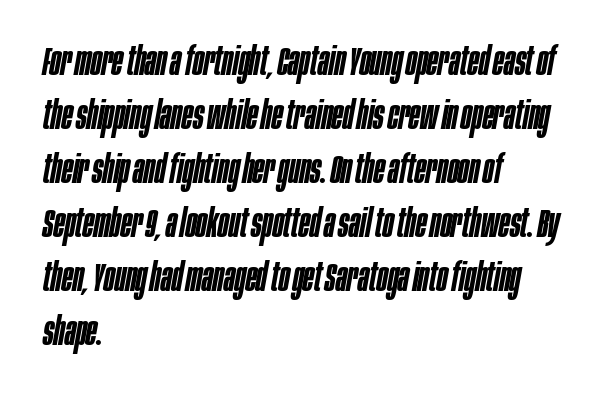
{"italic": "yes", "lean": "right", "slant_degrees": 10, "bold": "semi", "weight": "semibold", "width": "condensed", "stroke_contrast": "low", "x_height": "large", "monospaced": "no", "underline": "no", "align": "left", "line_spacing": "normal", "line_spacing_ratio": 1.35, "letter_spacing": "normal", "letter_spacing_em": 0.0, "glyph_px": 40}
